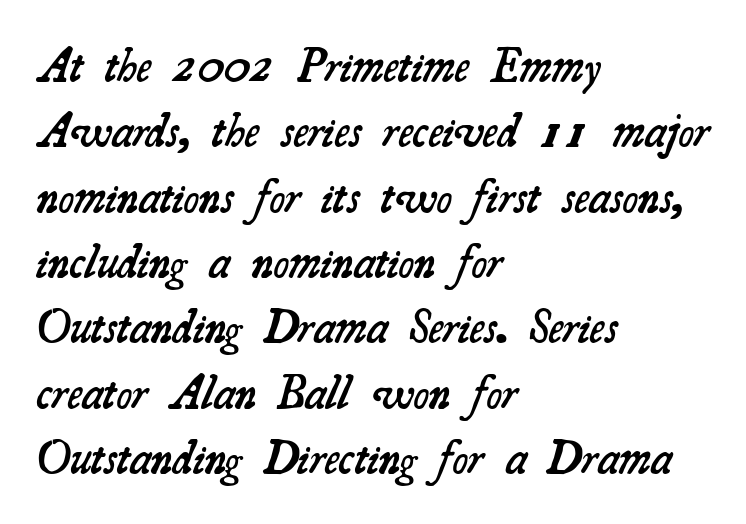
Q: Is the text bold? A: Semi-bold.
Q: Is the typeface a serif or a sans-serif typeface? A: Serif.
Q: Is the text underlined? A: No.
Q: How is the paragraph aligned? A: Left-aligned.
Q: Is the spacing between letters normal or unusually wide? A: Normal.
Q: Is the spacing between lines tight, normal or loose? A: Normal.
Q: Width (condensed, normal, or wide)? A: Normal.
Q: Stroke contrast? A: Medium.
Q: x-height? A: Small.
Q: Monospaced? A: No.
